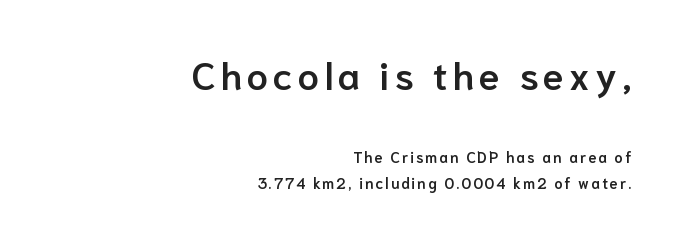
Q: Is the text bold? A: Semi-bold.
Q: Is the text italic (slanted)? A: No, it is upright.
Q: Is the typeface a serif or a sans-serif typeface? A: Sans-serif.
Q: Is the text underlined? A: No.
Q: How is the paragraph aligned? A: Right-aligned.
Q: Which block of text is set in a larger size, the first (top) or the second (bottom)? A: The first (top) one.
Q: Width (condensed, normal, or wide)? A: Normal.
Q: Stroke contrast? A: Low.
Q: x-height? A: Medium.
Q: Monospaced? A: No.
